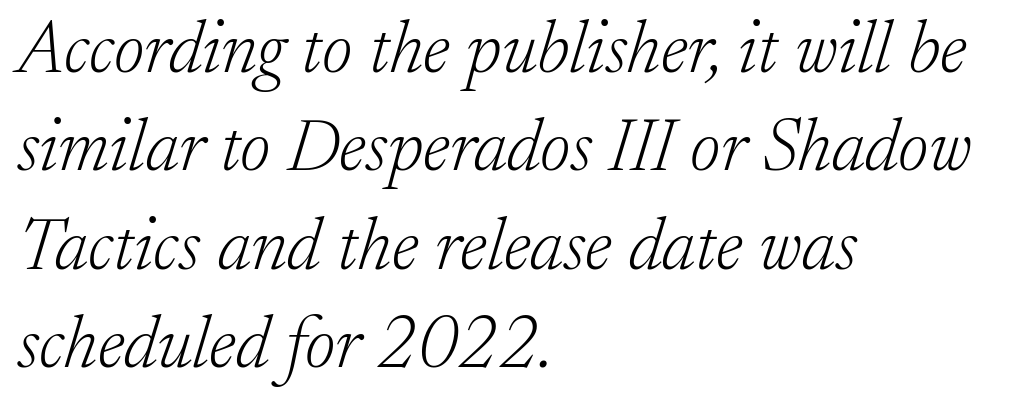
The strokes carry an ordinary text weight at most. You could not count columns in this text — the font is proportionally spaced. It's the slanting kind of type. The rendering uses a moderate line-height, typical for paragraphs. The zone under the glyphs is completely vacant.
